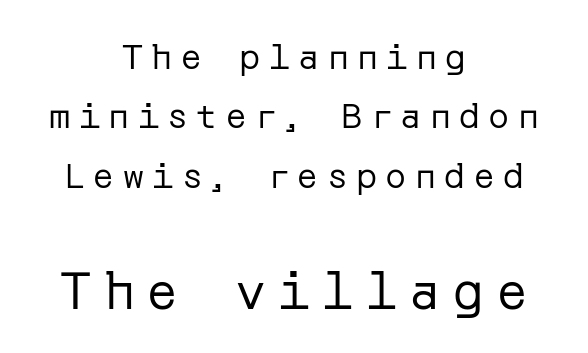
The image shows 52 px regular-weight sans-serif type, upright; set centered, normal line spacing (1.7x), unusually wide letter spacing (+0.24 em), not underlined; the second (bottom) block is 1.49x larger; low stroke contrast and a medium x-height.
